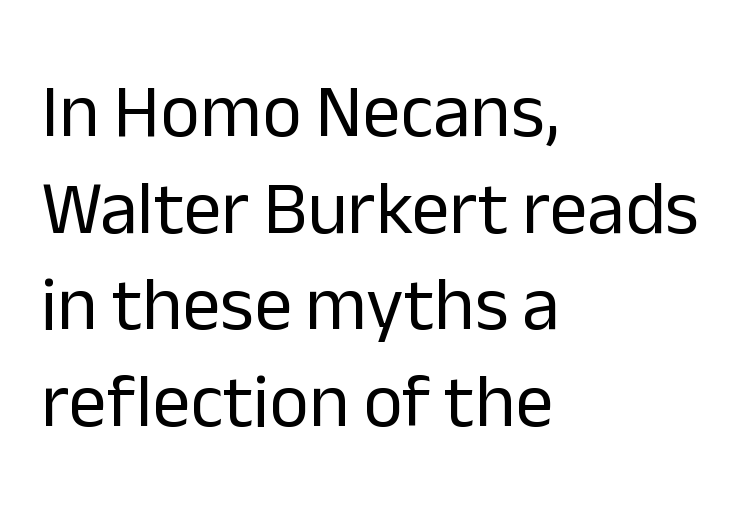
Q: Is the text bold? A: No.
Q: Is the text italic (slanted)? A: No, it is upright.
Q: Is the typeface a serif or a sans-serif typeface? A: Sans-serif.
Q: Is the text underlined? A: No.
Q: How is the paragraph aligned? A: Left-aligned.
Q: Is the spacing between letters normal or unusually wide? A: Normal.
Q: Is the spacing between lines tight, normal or loose? A: Normal.
Q: Width (condensed, normal, or wide)? A: Normal.
Q: Stroke contrast? A: Low.
Q: x-height? A: Medium.
Q: Monospaced? A: No.
